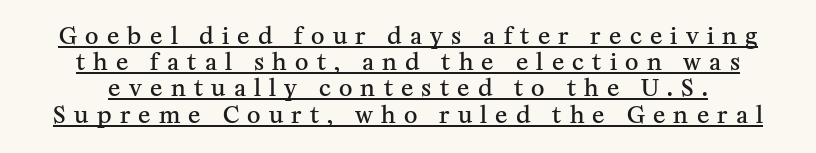
The image shows 23 px text type, upright; set tight line spacing (1.14x), unusually wide letter spacing (+0.36 em), underlined.
